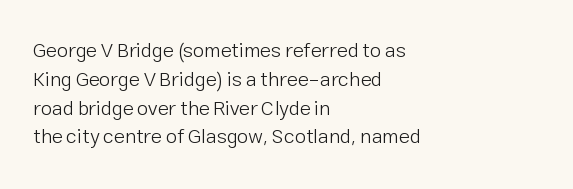
{"italic": "no", "bold": "no", "underline": "no", "align": "left", "line_spacing": "normal", "line_spacing_ratio": 1.44, "letter_spacing": "normal", "letter_spacing_em": 0.0, "glyph_px": 20}
